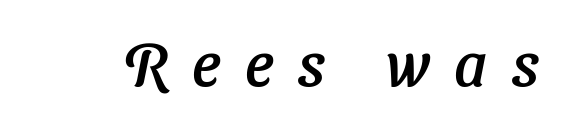
The image shows 62 px text type, italic (leaning right); set unusually wide letter spacing (+0.4 em), not underlined; low stroke contrast and a medium x-height.
